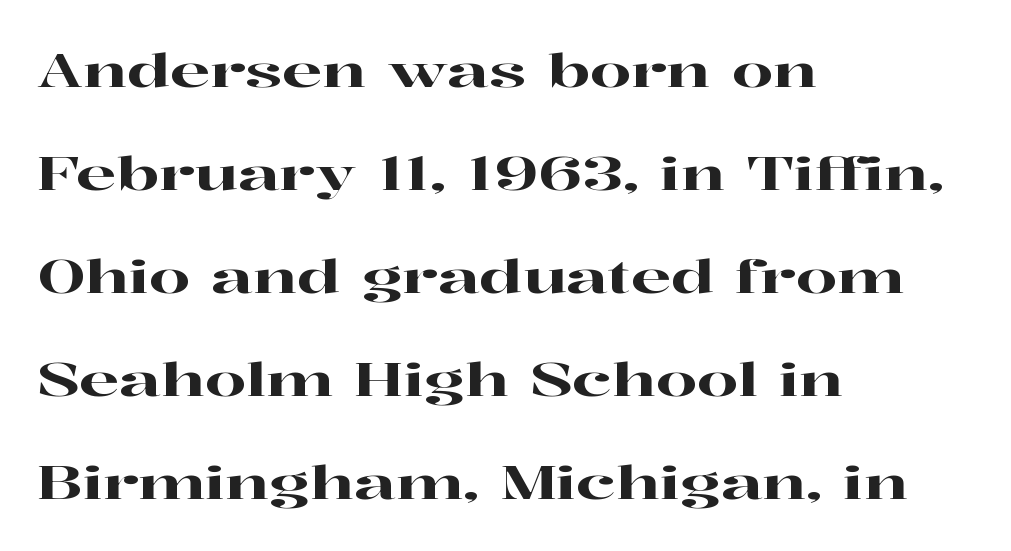
Q: Is the text italic (slanted)? A: No, it is upright.
Q: Is the typeface a serif or a sans-serif typeface? A: Serif.
Q: Is the text underlined? A: No.
Q: How is the paragraph aligned? A: Left-aligned.
Q: Is the spacing between letters normal or unusually wide? A: Normal.
Q: Is the spacing between lines tight, normal or loose? A: Loose.
Q: Width (condensed, normal, or wide)? A: Wide.
Q: Stroke contrast? A: High.
Q: x-height? A: Medium.
Q: Monospaced? A: No.
